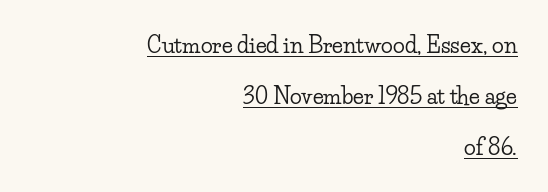
Posture: straight, roman, zero tilt. The lines are quadded right. Vertical spacing — loose. In terms of letterspacing, this is plain default setting. A typographer would call this underscored text.
